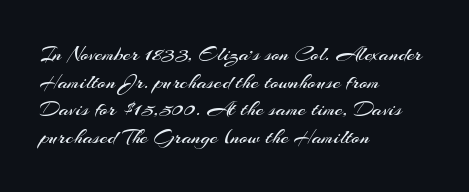
The image shows 22 px text type; set left-aligned, normal line spacing (1.26x), normal letter spacing, not underlined.
